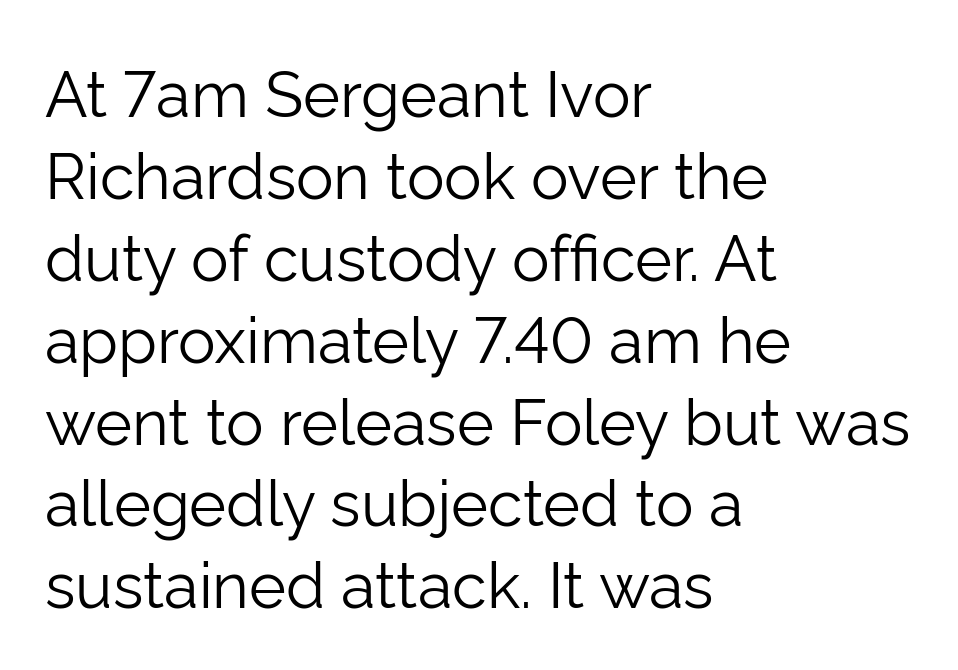
The image shows 63 px light sans-serif type, upright; set left-aligned, normal line spacing (1.3x), normal letter spacing, not underlined; low stroke contrast and a medium x-height.
